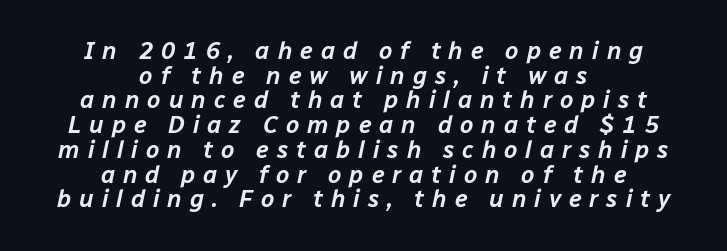
Q: Is the text italic (slanted)? A: Yes, it leans right by about 12 degrees.
Q: Is the text underlined? A: No.
Q: How is the paragraph aligned? A: Centered.
Q: Is the spacing between letters normal or unusually wide? A: Unusually wide.
Q: Is the spacing between lines tight, normal or loose? A: Tight.
